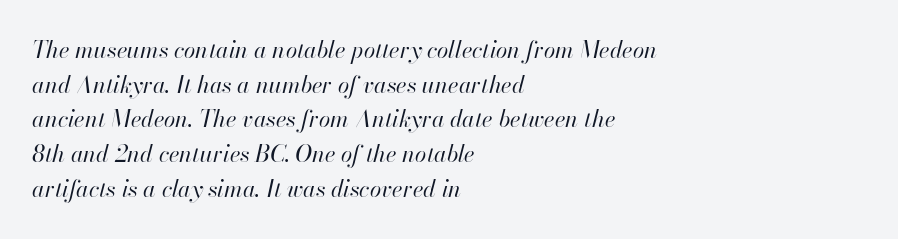
Q: Is the text bold? A: No.
Q: Is the text italic (slanted)? A: Yes, it leans right by about 13 degrees.
Q: Is the text underlined? A: No.
Q: How is the paragraph aligned? A: Left-aligned.
Q: Is the spacing between letters normal or unusually wide? A: Normal.
Q: Is the spacing between lines tight, normal or loose? A: Normal.
